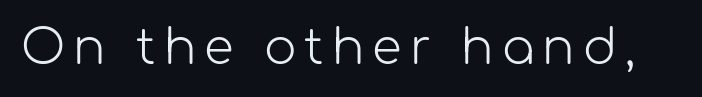
What kind of face is this? One without serifs — a sans. Words float on clear page, feet unadorned. The font's upright variant was chosen for this text. Weight: in the light-to-regular range. Do the characters align in a grid? No, the font is proportional.
